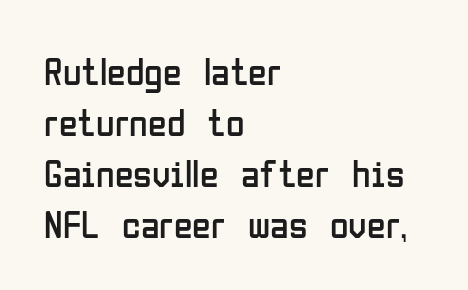
The image shows 38 px regular-weight, condensed sans-serif type, upright; set left-aligned, normal line spacing (1.34x), normal letter spacing, not underlined; low stroke contrast and a medium x-height.
